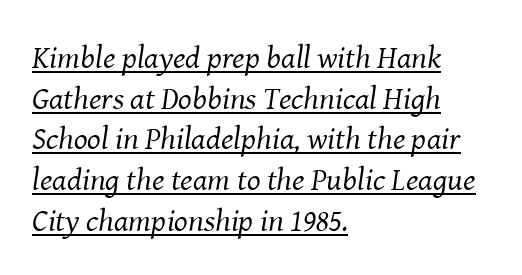
{"serif": "yes", "italic": "yes", "lean": "right", "slant_degrees": 8, "bold": "no", "weight": "regular", "width": "normal", "stroke_contrast": "medium", "x_height": "medium", "monospaced": "no", "underline": "yes", "align": "left", "line_spacing": "normal", "line_spacing_ratio": 1.27, "letter_spacing": "normal", "letter_spacing_em": 0.0, "glyph_px": 32}
